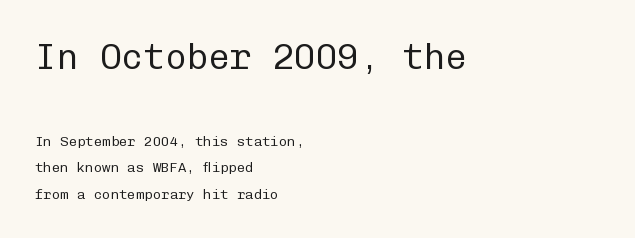
The image shows 36 px regular-weight sans-serif type, upright, monospaced; set left-aligned, line spacing 1.89x, normal letter spacing, not underlined; the first (top) block is 2.57x larger; low stroke contrast and a medium x-height.
